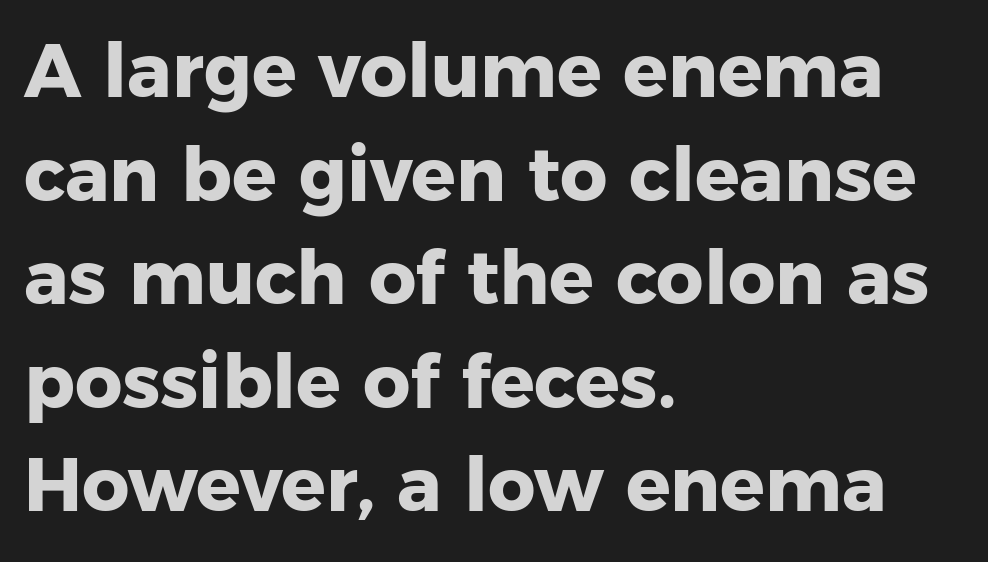
The lettering stays uniformly vertical, giving the passage a roman look. This sample has the flowing, uneven cadence of proportional lettering. The passage shown is not underscored anywhere. The characters look thick and weighty, a clear bold. Leftover space on each line is placed entirely after the last word.
